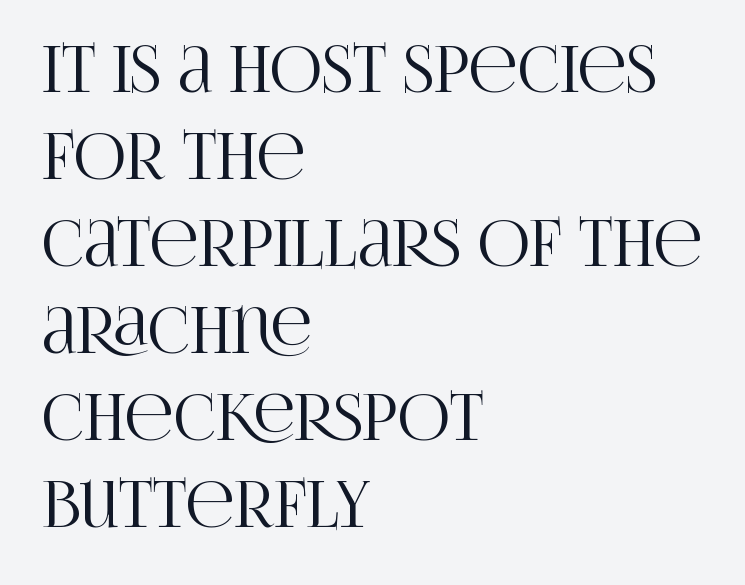
The axis of the letterforms is exactly vertical. The specimen omits any rule beneath the text block's lines. Each letter keeps its own natural width here, so spacing adapts to shape. Is the block centered? No — it sits flush against the left margin.
